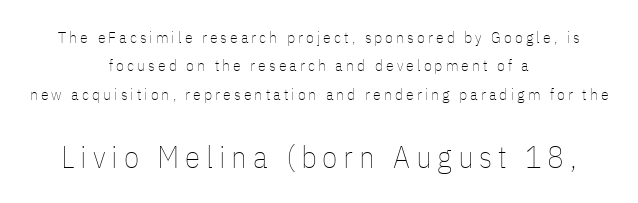
These lines were composed using upright roman letters. Caption: upper text group reduced, lower text group enlarged. Lines of text with bare space underneath. Bold? No — there's no thickening of the strokes. These lines are rendered in a variable-pitch font. A centered setting, common on invitations and titles, is used for this passage.
